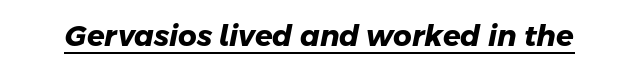
The image shows 29 px heavy sans-serif type; set normal letter spacing, underlined; low stroke contrast and a medium x-height.
